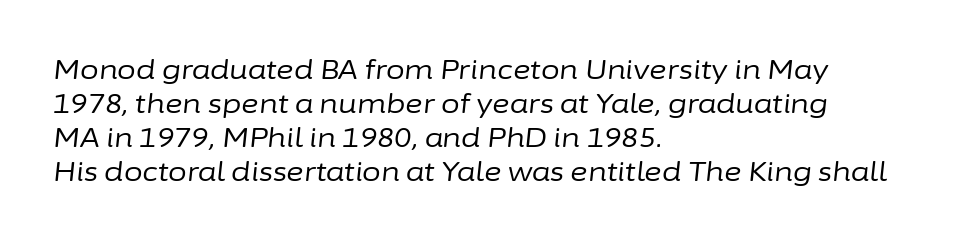
The image shows 27 px text type, italic (leaning right); set left-aligned, normal line spacing (1.26x), normal letter spacing, not underlined.
